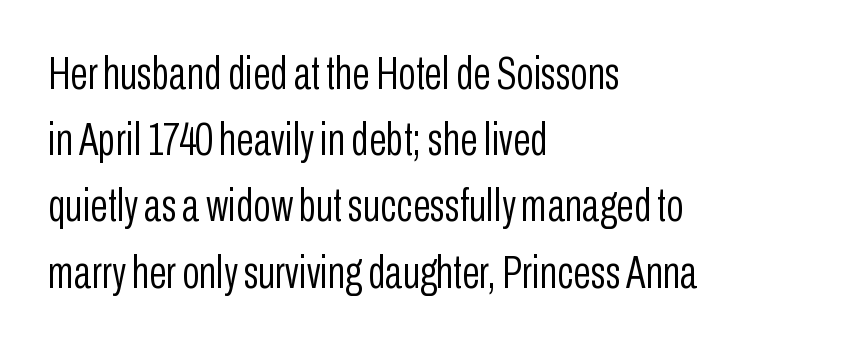
The image shows 46 px light, condensed sans-serif type, upright; set left-aligned, normal line spacing (1.44x), normal letter spacing, not underlined; low stroke contrast and a medium x-height.
